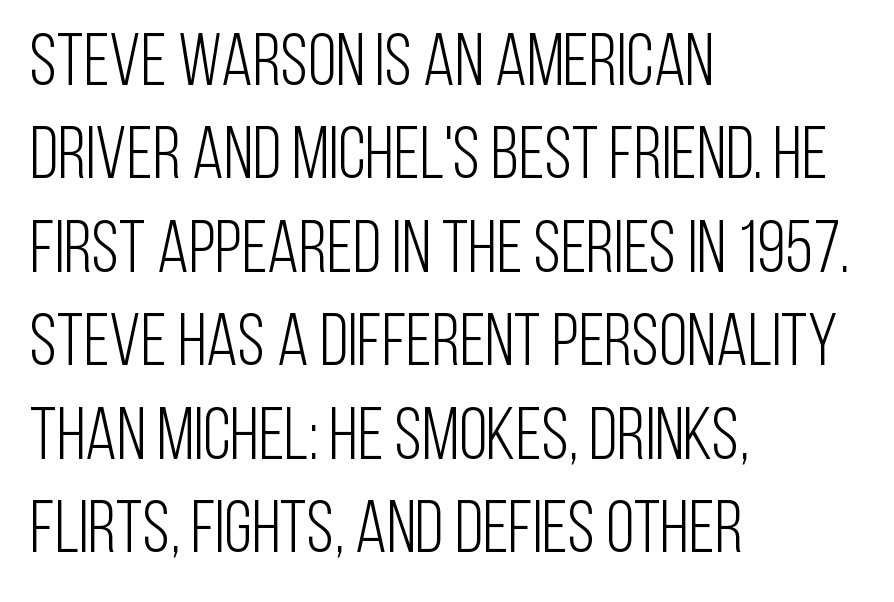
{"serif": "no", "italic": "no", "bold": "no", "weight": "light", "width": "condensed", "stroke_contrast": "low", "x_height": "large", "monospaced": "no", "underline": "no", "align": "left", "line_spacing": "normal", "line_spacing_ratio": 1.28, "letter_spacing": "normal", "letter_spacing_em": 0.0, "glyph_px": 73}
